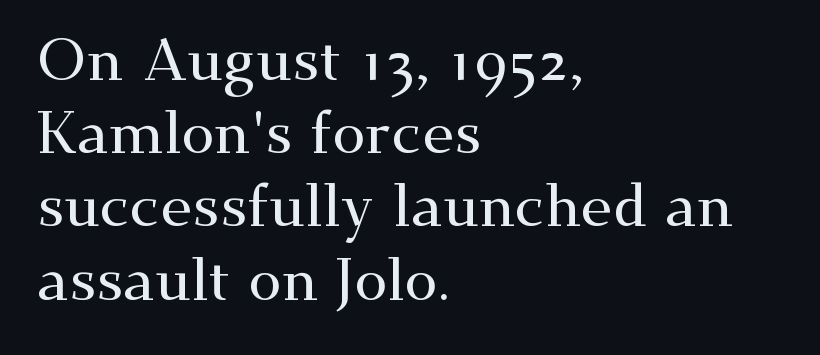
Letterform terminals end in serifs throughout the passage. You could not count columns in this text — the font is proportionally spaced. A typesetter would call this zero additional tracking. Vertical strokes here are truly vertical. Check the space under the baseline: it is left empty.
